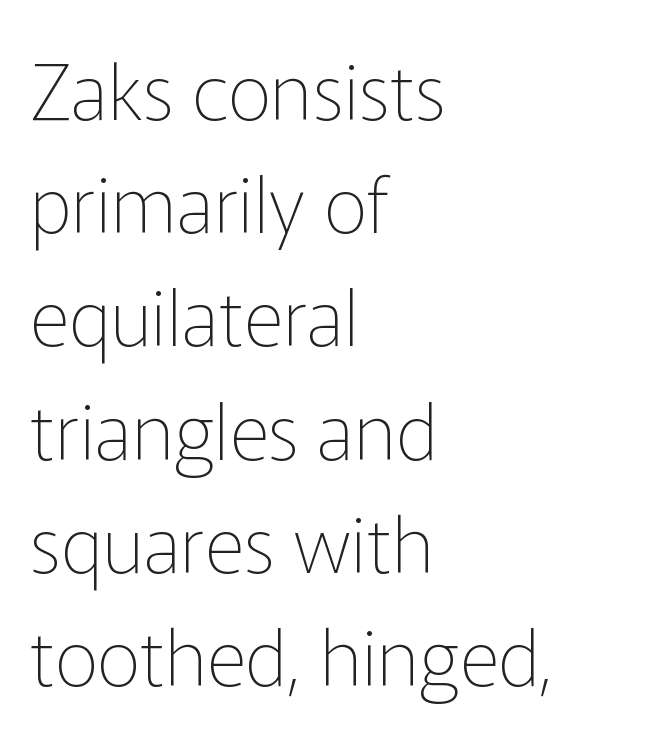
Q: Is the text bold? A: No.
Q: Is the text italic (slanted)? A: No, it is upright.
Q: Is the typeface a serif or a sans-serif typeface? A: Sans-serif.
Q: Is the text underlined? A: No.
Q: How is the paragraph aligned? A: Left-aligned.
Q: Is the spacing between letters normal or unusually wide? A: Normal.
Q: Is the spacing between lines tight, normal or loose? A: Normal.
Q: Width (condensed, normal, or wide)? A: Normal.
Q: Stroke contrast? A: Low.
Q: x-height? A: Medium.
Q: Monospaced? A: No.
